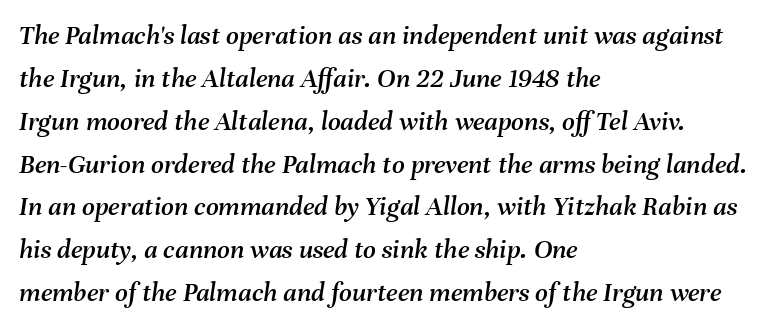
Q: Is the text italic (slanted)? A: Yes, it leans right by about 8 degrees.
Q: Is the text underlined? A: No.
Q: How is the paragraph aligned? A: Left-aligned.
Q: Is the spacing between letters normal or unusually wide? A: Normal.
Q: Is the spacing between lines tight, normal or loose? A: Normal.
Q: Width (condensed, normal, or wide)? A: Normal.
Q: Stroke contrast? A: Medium.
Q: x-height? A: Medium.
Q: Monospaced? A: No.
